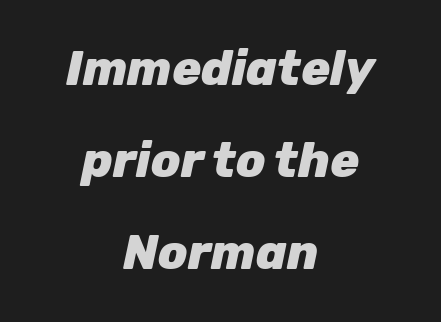
The image shows 48 px heavy type, italic (leaning right); set centered, loose line spacing (1.92x), normal letter spacing, not underlined; low stroke contrast and a medium x-height.
